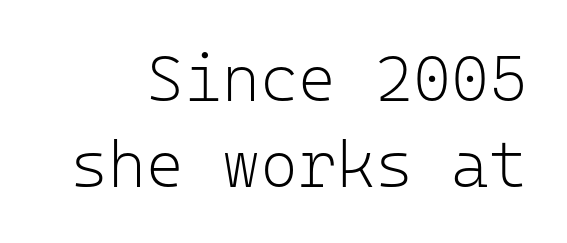
The image shows 65 px light sans-serif type, upright, monospaced; set normal line spacing (1.32x), normal letter spacing, not underlined; low stroke contrast and a medium x-height.
